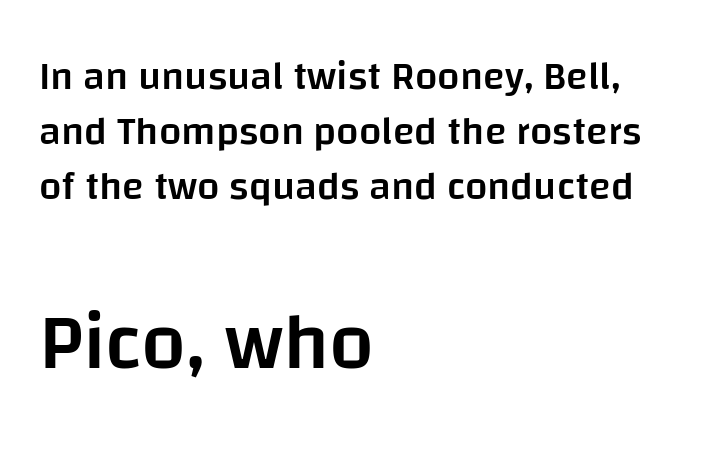
{"serif": "no", "italic": "no", "bold": "semi", "weight": "semibold", "width": "normal", "stroke_contrast": "low", "x_height": "large", "monospaced": "no", "underline": "no", "align": "left", "line_spacing": "normal", "line_spacing_ratio": 1.38, "letter_spacing": "normal", "letter_spacing_em": 0.0, "larger_block": "second", "size_ratio": 2.0, "glyph_px": 80}
